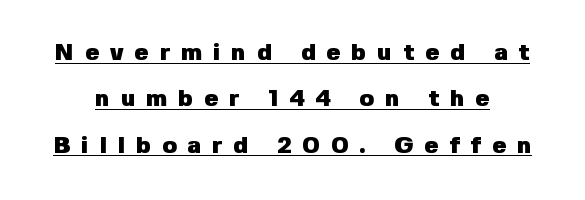
{"italic": "no", "bold": "yes", "underline": "yes", "line_spacing": "loose", "line_spacing_ratio": 1.93, "letter_spacing": "wide", "letter_spacing_em": 0.45, "glyph_px": 24}
